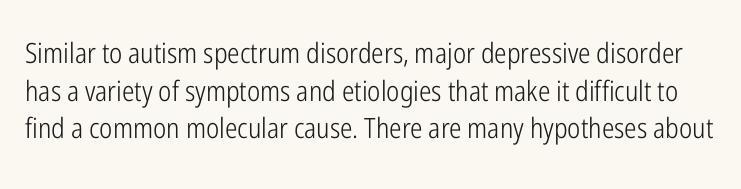
Q: Is the text bold? A: No.
Q: Is the text italic (slanted)? A: No, it is upright.
Q: Is the typeface a serif or a sans-serif typeface? A: Sans-serif.
Q: Is the text underlined? A: No.
Q: Is the spacing between letters normal or unusually wide? A: Normal.
Q: Is the spacing between lines tight, normal or loose? A: Normal.
Q: Width (condensed, normal, or wide)? A: Condensed.
Q: Stroke contrast? A: Low.
Q: x-height? A: Medium.
Q: Monospaced? A: No.
